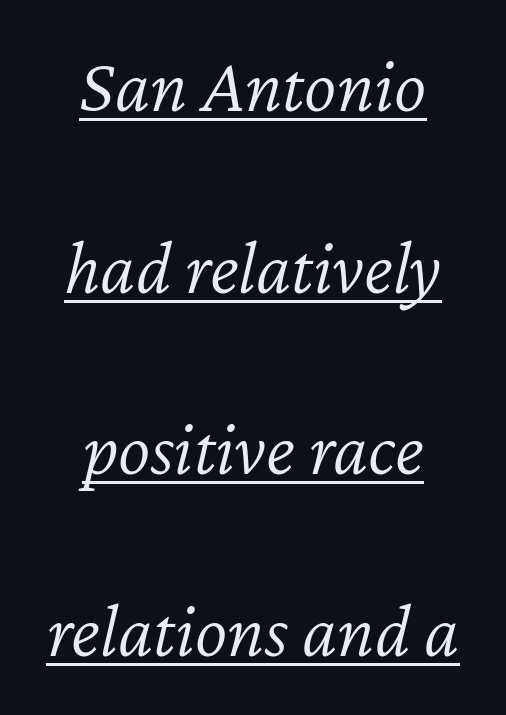
Q: Is the text bold? A: No.
Q: Is the text italic (slanted)? A: Yes, it leans right by about 12 degrees.
Q: Is the text underlined? A: Yes.
Q: How is the paragraph aligned? A: Centered.
Q: Is the spacing between letters normal or unusually wide? A: Normal.
Q: Is the spacing between lines tight, normal or loose? A: Loose.
Q: Width (condensed, normal, or wide)? A: Normal.
Q: Stroke contrast? A: Low.
Q: x-height? A: Medium.
Q: Monospaced? A: No.
